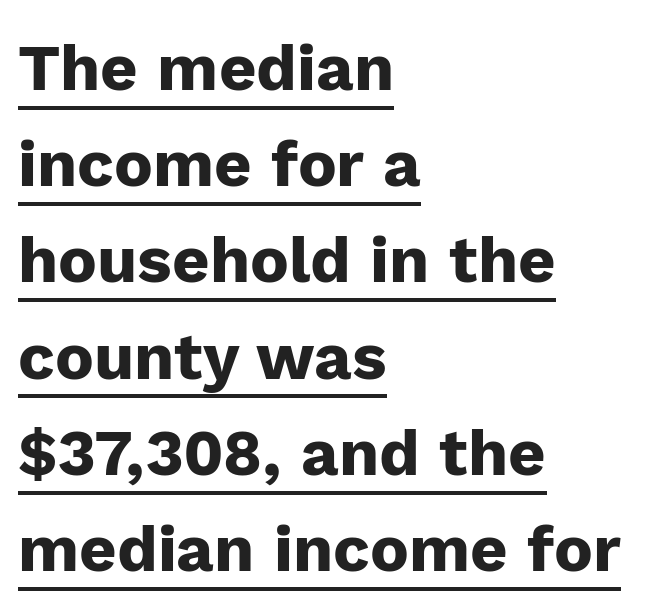
{"serif": "no", "italic": "no", "bold": "yes", "weight": "heavy", "width": "normal", "stroke_contrast": "low", "x_height": "medium", "monospaced": "no", "underline": "yes", "align": "left", "line_spacing": "normal", "line_spacing_ratio": 1.48, "letter_spacing": "normal", "letter_spacing_em": 0.0, "glyph_px": 65}
